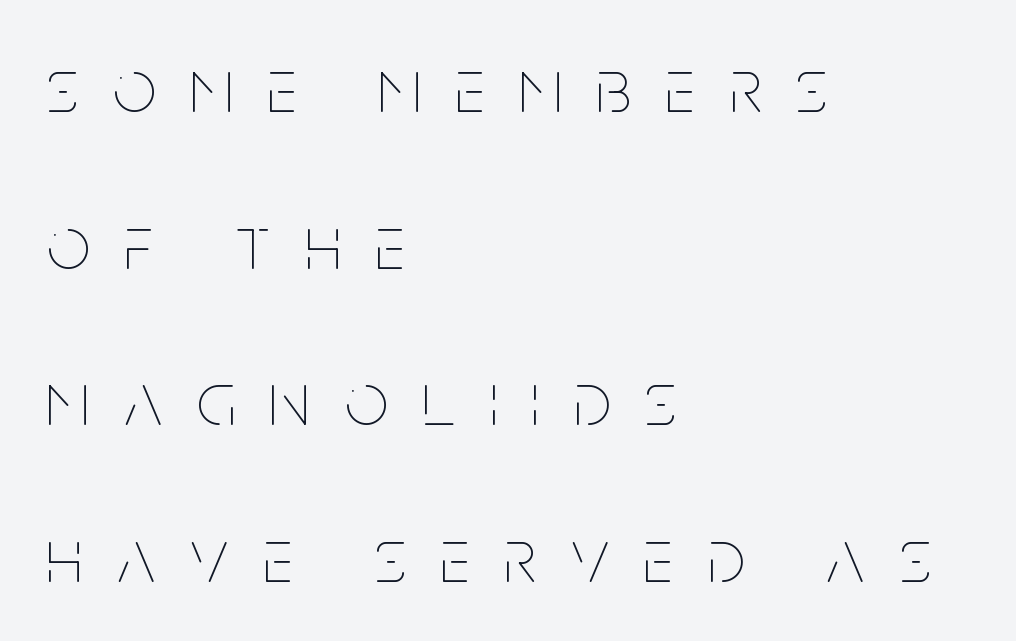
The image shows 76 px thin, condensed type, upright; set left-aligned, loose line spacing (2.06x), unusually wide letter spacing (+0.46 em), not underlined; low stroke contrast and a large x-height.
